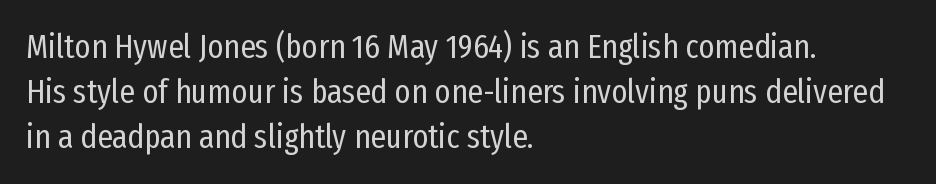
The image shows 34 px regular-weight, condensed sans-serif type, upright; set left-aligned, normal line spacing (1.32x), normal letter spacing, not underlined; low stroke contrast and a medium x-height.
